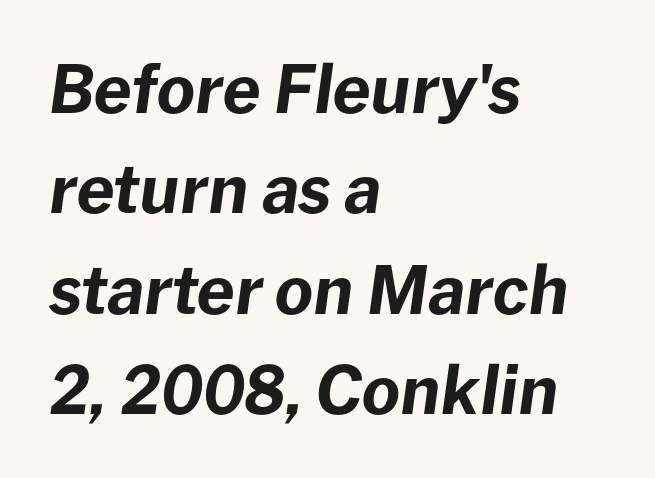
The image shows 66 px bold type, italic (leaning right); set left-aligned, normal line spacing (1.52x), normal letter spacing, not underlined; low stroke contrast and a medium x-height.
